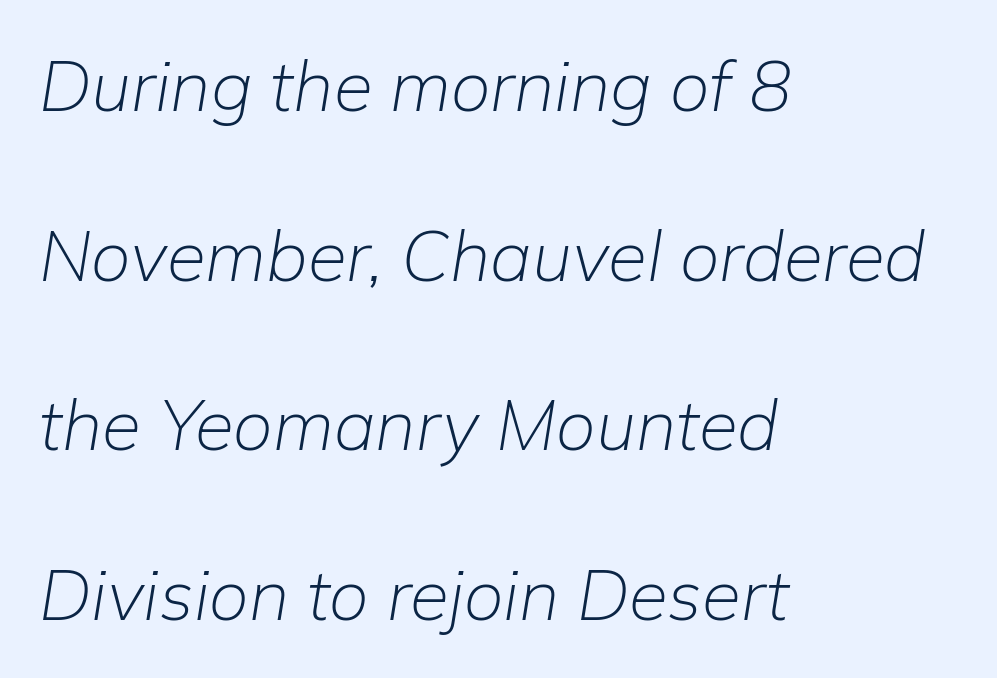
Q: Is the text bold? A: No.
Q: Is the text italic (slanted)? A: Yes, it leans right by about 9 degrees.
Q: Is the text underlined? A: No.
Q: How is the paragraph aligned? A: Left-aligned.
Q: Is the spacing between letters normal or unusually wide? A: Normal.
Q: Is the spacing between lines tight, normal or loose? A: Loose.
Q: Width (condensed, normal, or wide)? A: Normal.
Q: Stroke contrast? A: Low.
Q: x-height? A: Medium.
Q: Monospaced? A: No.
